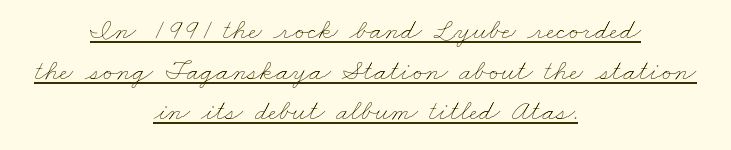
The image shows 29 px thin, wide type; set centered, normal line spacing (1.4x), normal letter spacing, underlined; low stroke contrast and a small x-height.
